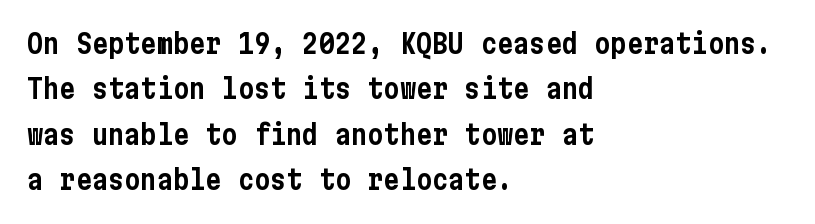
{"italic": "no", "underline": "no", "align": "left", "line_spacing": "normal", "line_spacing_ratio": 1.68, "letter_spacing": "normal", "letter_spacing_em": 0.0, "glyph_px": 27}
